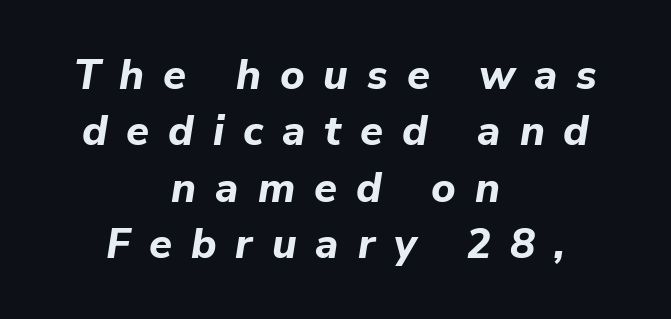
This rendering uses center alignment, leaving both contours irregular but symmetric. The rendering uses natural spacing where letterforms have individual widths. The space directly below the letters is spotless. Here the glyphs are tracked loosely, breaking word shapes into spaced letters. Each glyph is drawn with heavy, bold strokes.
